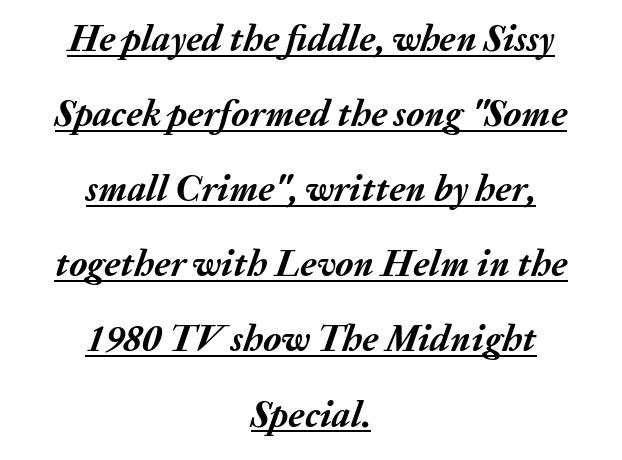
The passage shown stacks its lines with a broad gap. Think of a printed novel: that variable character pitch is what you see here. Observe the ordinary spacing: letters are neighbours, not strangers. When letters slant like this, we call the style italic. Notice how a bar underscores the lettering throughout. A full-strength bold gives these letters their thick strokes.
